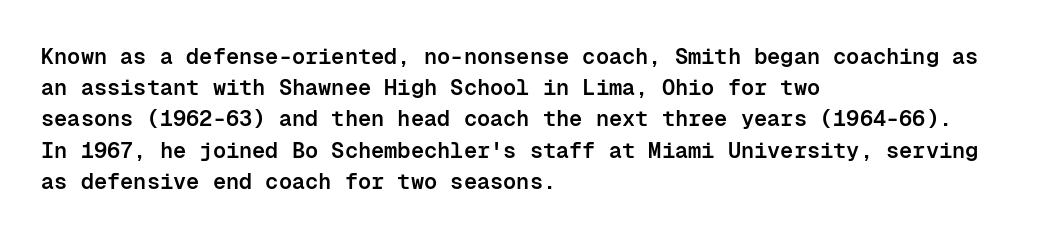
Q: Is the text bold? A: Semi-bold.
Q: Is the text italic (slanted)? A: No, it is upright.
Q: Is the text underlined? A: No.
Q: How is the paragraph aligned? A: Left-aligned.
Q: Is the spacing between letters normal or unusually wide? A: Normal.
Q: Is the spacing between lines tight, normal or loose? A: Normal.
